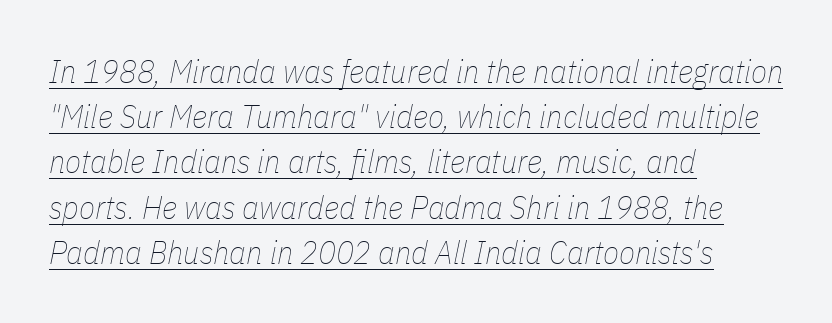
Stems and bowls with no extra thickness — not bold. Beneath each row of characters lies a ruled line. It's the slanting kind of type. Caption: multi-line text, flush left, ragged right. The horizontal fit of the characters is conventional and even.
